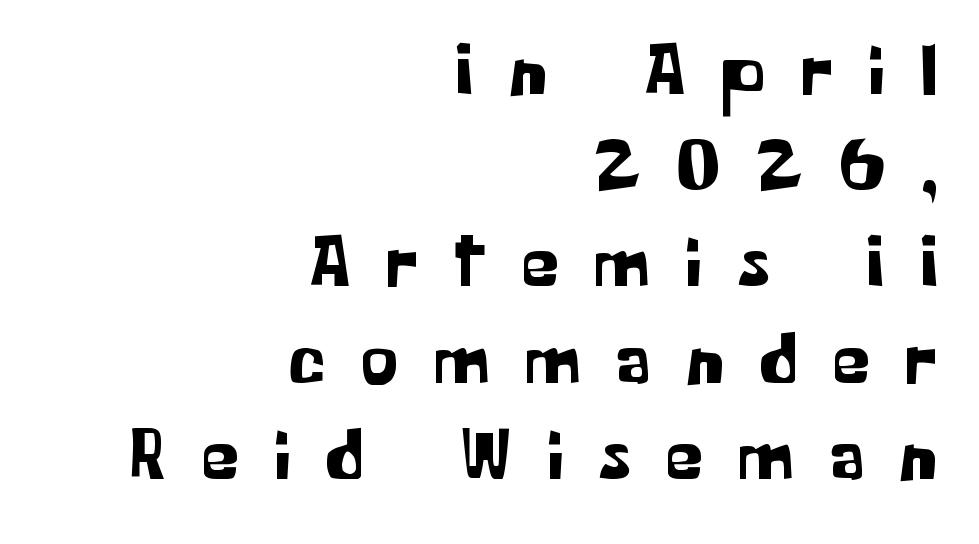
Is the letter spacing exaggerated? Yes — the characters are pushed far apart. In terms of leading, this rendering sits right in the middle. The lettering stays uniformly vertical, giving the passage a roman look. Caption: multi-line text, flush right, ragged left. The designer went with a sans here, leaving each stem footless.
